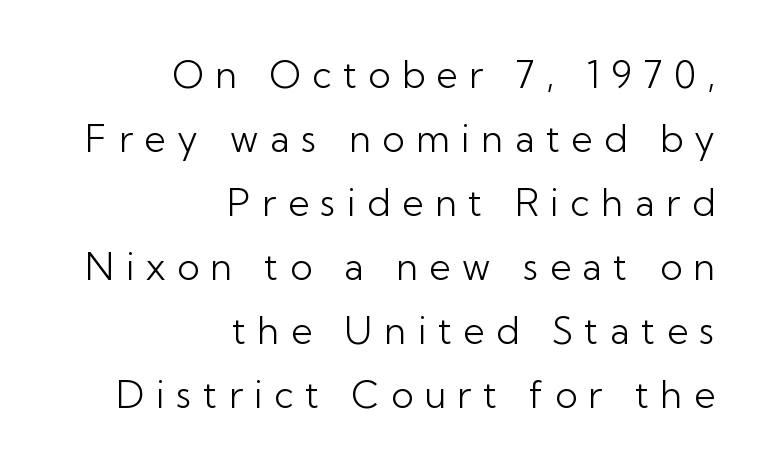
Q: Is the text bold? A: No.
Q: Is the text italic (slanted)? A: No, it is upright.
Q: Is the typeface a serif or a sans-serif typeface? A: Sans-serif.
Q: Is the text underlined? A: No.
Q: How is the paragraph aligned? A: Right-aligned.
Q: Is the spacing between letters normal or unusually wide? A: Unusually wide.
Q: Width (condensed, normal, or wide)? A: Normal.
Q: Stroke contrast? A: Low.
Q: x-height? A: Medium.
Q: Monospaced? A: No.
